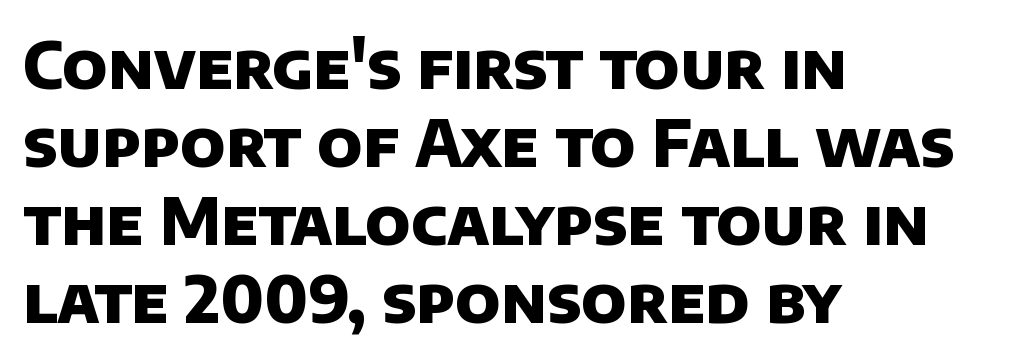
The baseline area is clear. A full-strength bold gives these letters their thick strokes. The rendering uses natural spacing where letterforms have individual widths. Does the type have serifs? No, each stem ends abruptly. What stands out about the letter spacing? Nothing — it is the standard amount. These lines stack with their left ends in a neat column.
